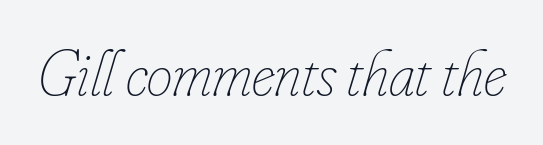
Q: Is the text bold? A: No.
Q: Is the text italic (slanted)? A: Yes, it leans right by about 16 degrees.
Q: Is the text underlined? A: No.
Q: Is the spacing between letters normal or unusually wide? A: Normal.
Q: Width (condensed, normal, or wide)? A: Condensed.
Q: Stroke contrast? A: Low.
Q: x-height? A: Small.
Q: Monospaced? A: No.
